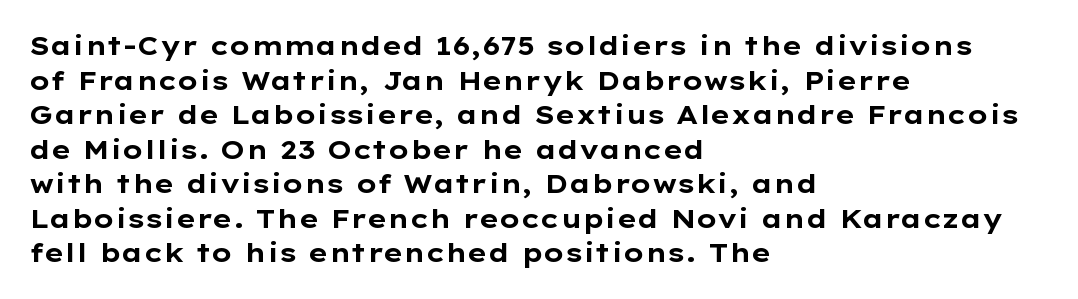
{"italic": "no", "bold": "yes", "underline": "no", "align": "left", "line_spacing": "normal", "line_spacing_ratio": 1.33, "letter_spacing": "normal", "letter_spacing_em": 0.0, "glyph_px": 26}
